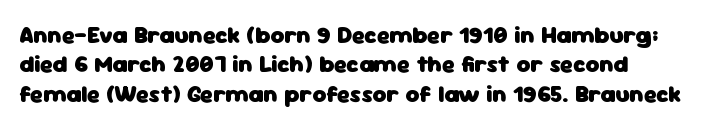
The image shows 24 px bold type, upright; set left-aligned, line spacing 1.22x, normal letter spacing, not underlined.
